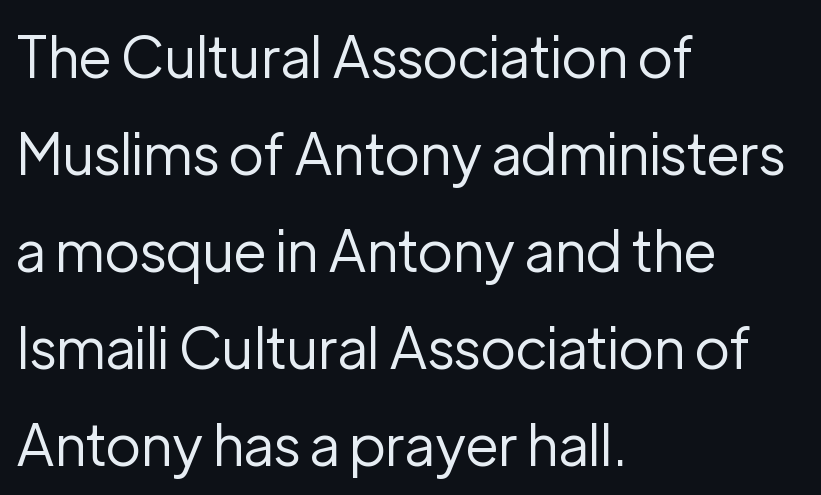
Q: Is the text bold? A: No.
Q: Is the text italic (slanted)? A: No, it is upright.
Q: Is the typeface a serif or a sans-serif typeface? A: Sans-serif.
Q: Is the text underlined? A: No.
Q: How is the paragraph aligned? A: Left-aligned.
Q: Is the spacing between letters normal or unusually wide? A: Normal.
Q: Is the spacing between lines tight, normal or loose? A: Normal.
Q: Width (condensed, normal, or wide)? A: Normal.
Q: Stroke contrast? A: Low.
Q: x-height? A: Medium.
Q: Monospaced? A: No.
